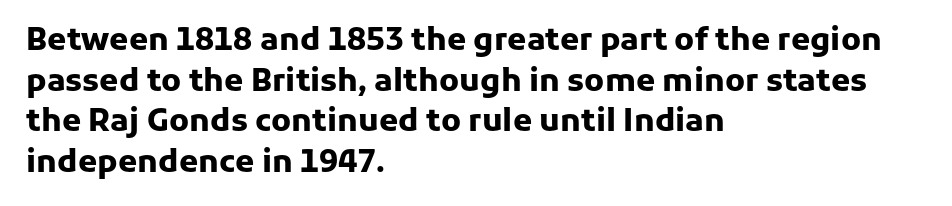
The image shows 31 px heavy sans-serif type, upright; set left-aligned, normal line spacing (1.31x), normal letter spacing, not underlined; low stroke contrast and a medium x-height.
